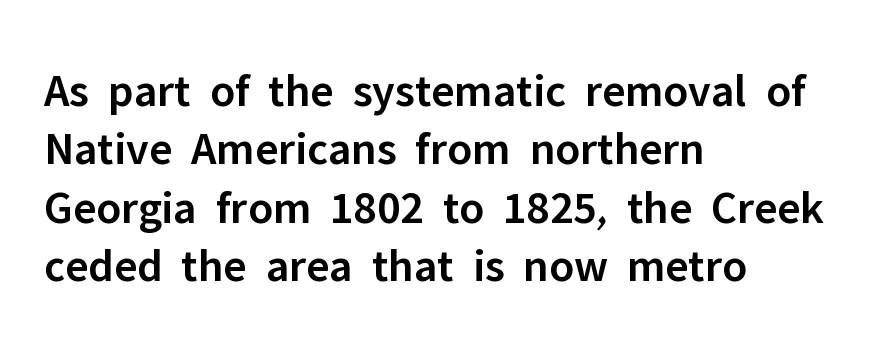
A typesetter would call this zero additional tracking. Typeset ragged right — the left edge is the straight one. Set as a demibold, roughly 600 on the weight scale. Only glyphs here, with clear space below each row. These lines are composed in type without serifs.
